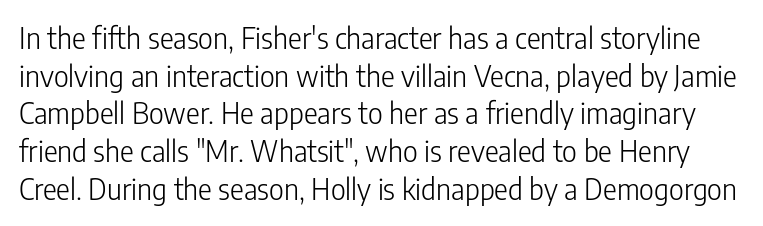
The block of text has a typical density, with ordinary space between rows. Honestly, the letter spacing is just normal — you wouldn't notice it. The characters display no serif detailing; their extremities are plain. Plain, unruled lines of type. Letters have the restrained weight of plain body copy at most.
